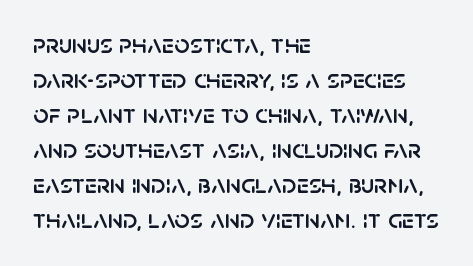
The image shows 27 px text type, upright; set left-aligned, normal line spacing (1.3x), normal letter spacing, not underlined.
